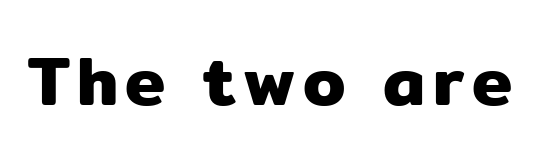
Note the varied advance widths — an 'i' is clearly narrower than an 'm'. Unlike a traditional serif, this face leaves its strokes unadorned. The letters stand straight up with perfectly vertical stems. The words here are not underlined.
